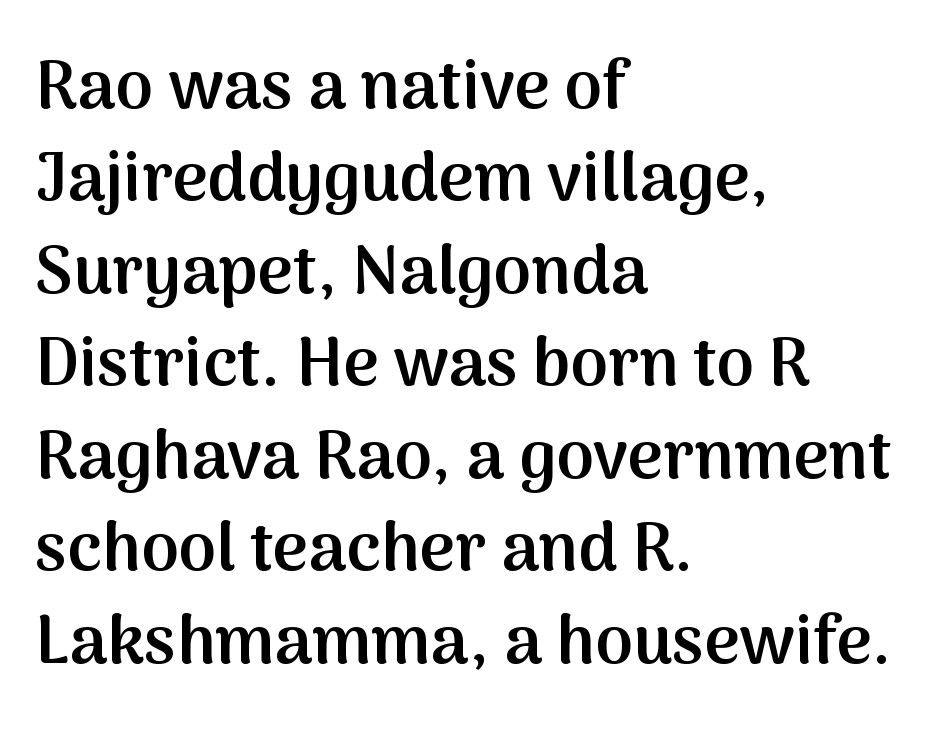
The image shows 68 px semibold sans-serif type, upright; set left-aligned, normal line spacing (1.36x), normal letter spacing, not underlined; medium stroke contrast and a medium x-height.
